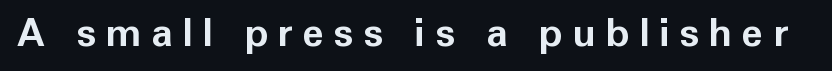
Q: Is the text bold? A: Yes.
Q: Is the text italic (slanted)? A: No, it is upright.
Q: Is the typeface a serif or a sans-serif typeface? A: Sans-serif.
Q: Is the text underlined? A: No.
Q: Is the spacing between letters normal or unusually wide? A: Unusually wide.
Q: Width (condensed, normal, or wide)? A: Normal.
Q: Stroke contrast? A: Low.
Q: x-height? A: Medium.
Q: Monospaced? A: No.
